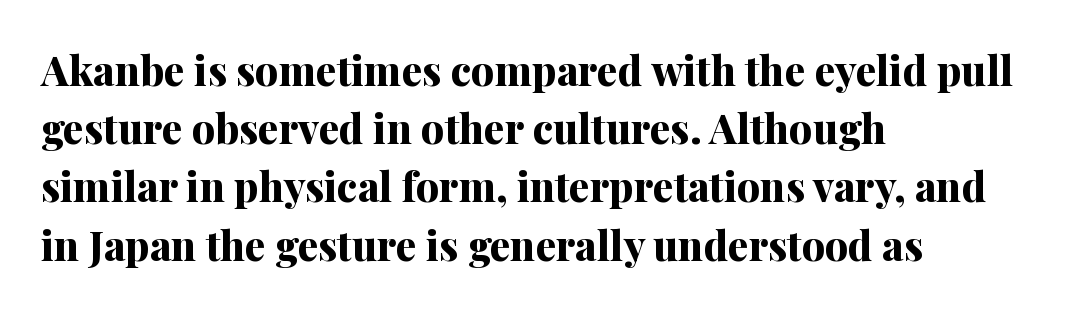
The image shows 41 px bold serif type, upright; set left-aligned, normal line spacing (1.42x), normal letter spacing, not underlined; medium stroke contrast and a medium x-height.
